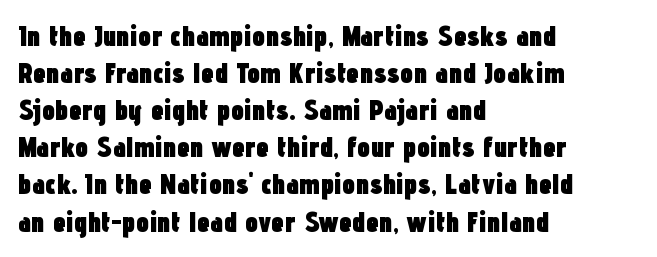
The image shows 29 px heavy, condensed sans-serif type, upright; set left-aligned, normal line spacing (1.28x), normal letter spacing, not underlined; low stroke contrast and a medium x-height.
